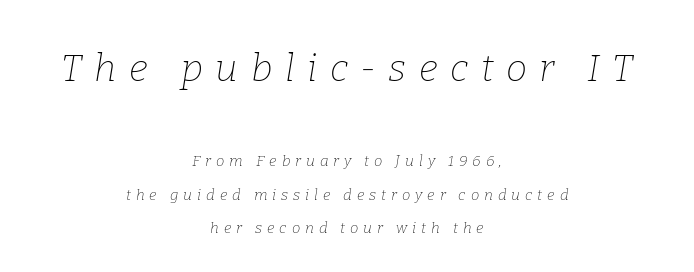
Descenders are the only things crossing below the line. Does the bottom block carry the larger type? No, the top block does. Widely set lines give the paragraph a tall, airy silhouette. Each letter keeps its own natural width here, so spacing adapts to shape.
